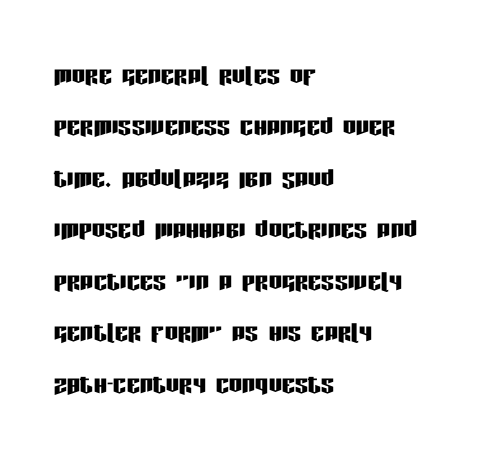
{"serif": "no", "italic": "no", "width": "condensed", "stroke_contrast": "low", "x_height": "large", "monospaced": "no", "underline": "no", "align": "left", "line_spacing": "normal", "line_spacing_ratio": 1.56, "letter_spacing": "normal", "letter_spacing_em": 0.0, "glyph_px": 33}
